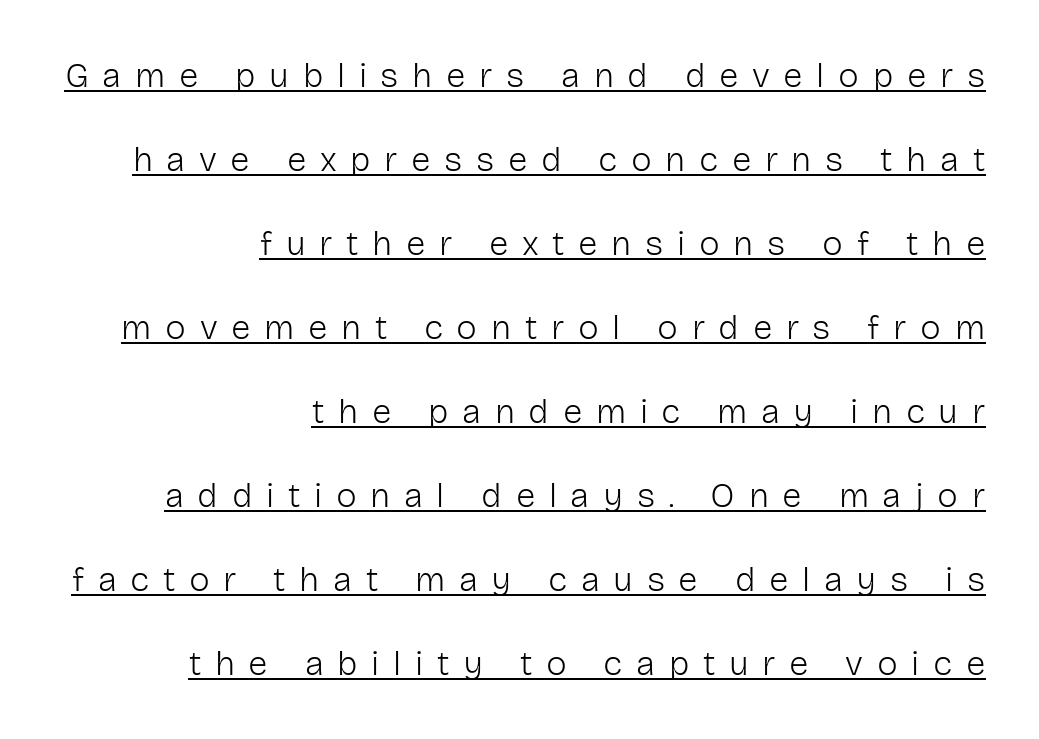
Letters have the restrained weight of plain body copy at most. You could only call the tracking loose — the letters float apart. Varying glyph widths throughout — classic text-font behaviour. What decoration does the sample have? An underline. In terms of posture, this sample is upright.
